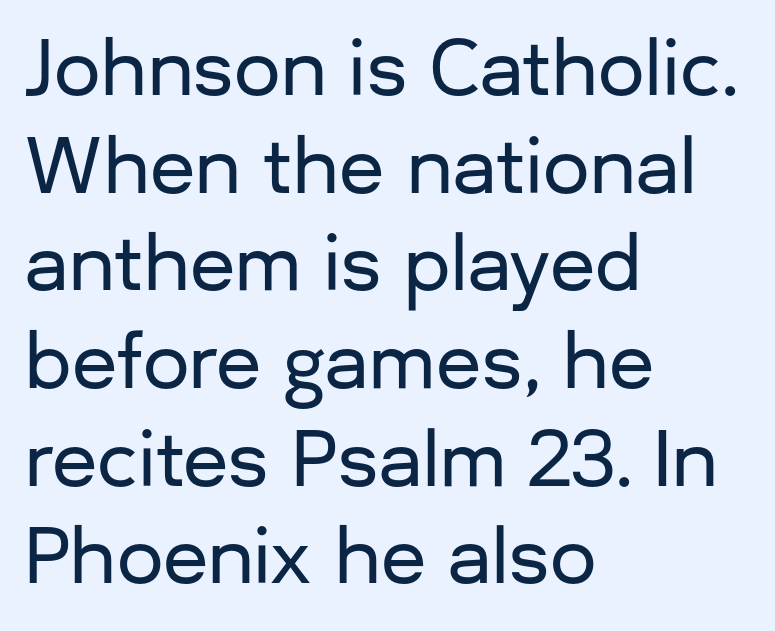
Q: Is the text italic (slanted)? A: No, it is upright.
Q: Is the typeface a serif or a sans-serif typeface? A: Sans-serif.
Q: Is the text underlined? A: No.
Q: How is the paragraph aligned? A: Left-aligned.
Q: Is the spacing between letters normal or unusually wide? A: Normal.
Q: Is the spacing between lines tight, normal or loose? A: Normal.
Q: Width (condensed, normal, or wide)? A: Normal.
Q: Stroke contrast? A: Low.
Q: x-height? A: Medium.
Q: Monospaced? A: No.
